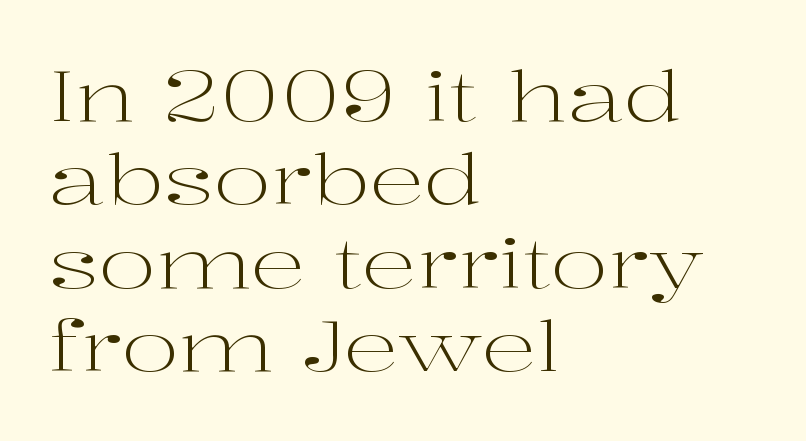
Posture: upright roman. Varying glyph widths throughout — classic text-font behaviour. Rule under the text: the space is simply empty. In CSS terms this would be text-align: left. The typeface has the unassuming heft of standard copy or less. The tracking reads as untouched default to a designer's eye.
